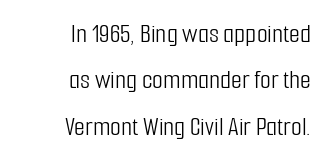
{"serif": "no", "italic": "no", "bold": "no", "weight": "light", "width": "condensed", "stroke_contrast": "low", "x_height": "medium", "monospaced": "no", "underline": "no", "align": "right", "line_spacing": "normal", "line_spacing_ratio": 1.66, "letter_spacing": "normal", "letter_spacing_em": 0.0, "glyph_px": 28}
